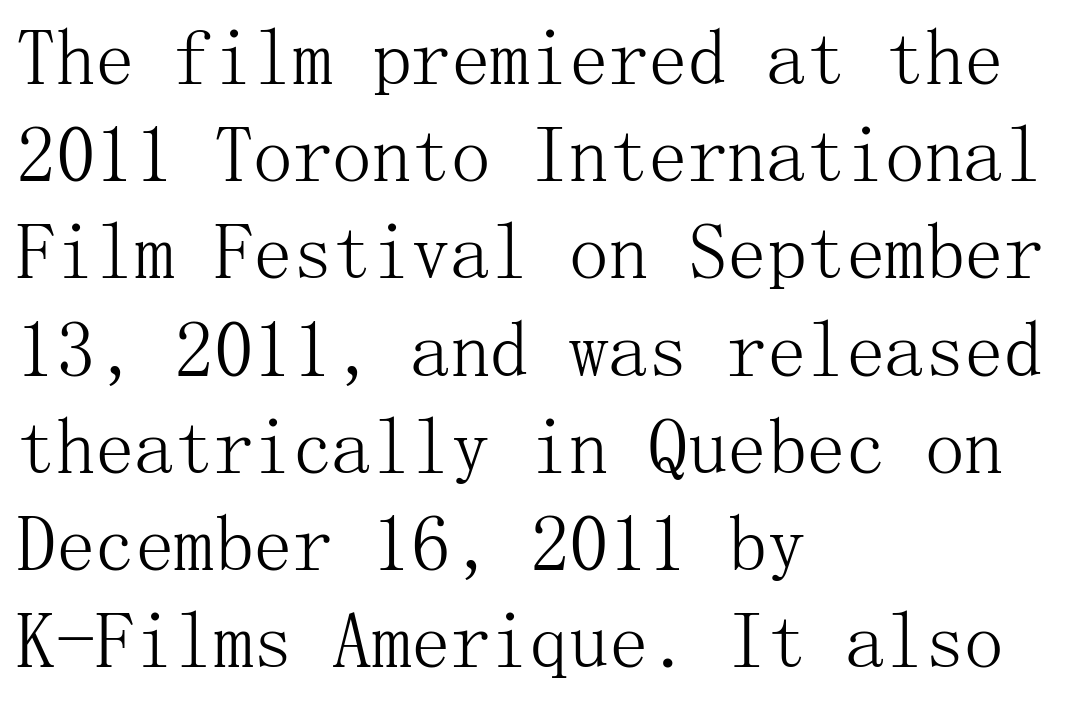
{"serif": "yes", "italic": "no", "bold": "no", "weight": "light", "width": "normal", "stroke_contrast": "medium", "x_height": "medium", "underline": "no", "align": "left", "line_spacing_ratio": 1.23, "letter_spacing": "normal", "letter_spacing_em": 0.0, "glyph_px": 79}
